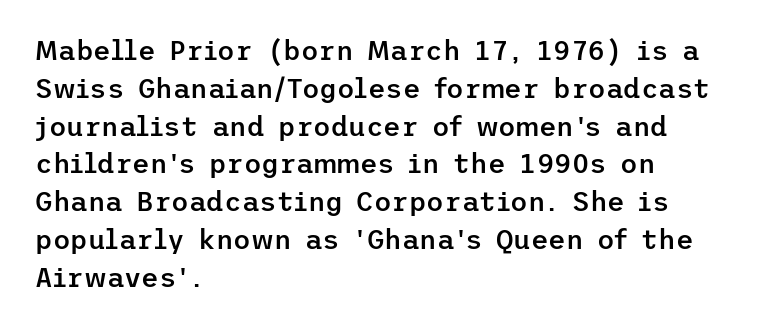
Q: Is the text bold? A: Semi-bold.
Q: Is the text italic (slanted)? A: No, it is upright.
Q: Is the text underlined? A: No.
Q: How is the paragraph aligned? A: Left-aligned.
Q: Is the spacing between letters normal or unusually wide? A: Normal.
Q: Is the spacing between lines tight, normal or loose? A: Normal.
